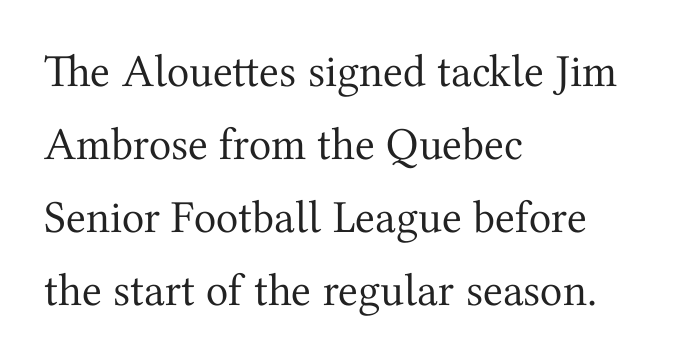
These glyphs show unthickened strokes, regular width or finer. Examine the stroke ends and you'll spot serifs. Reading down the column, the eye jumps a familiar distance to each next line. The passage shown is not underscored anywhere. Do the letters lean? They stand straight.
